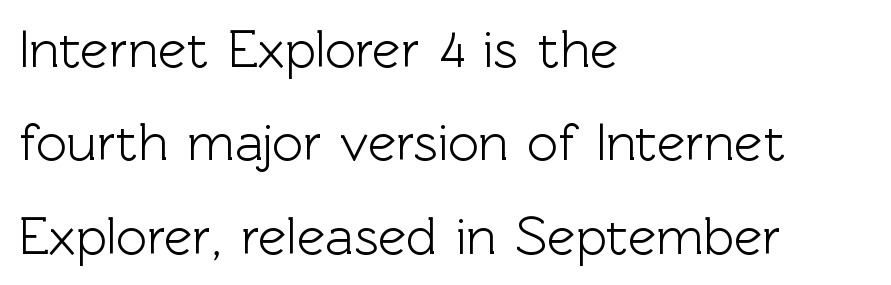
{"serif": "no", "italic": "no", "width": "normal", "x_height": "medium", "monospaced": "no", "underline": "no", "align": "left", "line_spacing_ratio": 1.76, "letter_spacing": "normal", "letter_spacing_em": 0.0, "glyph_px": 53}
